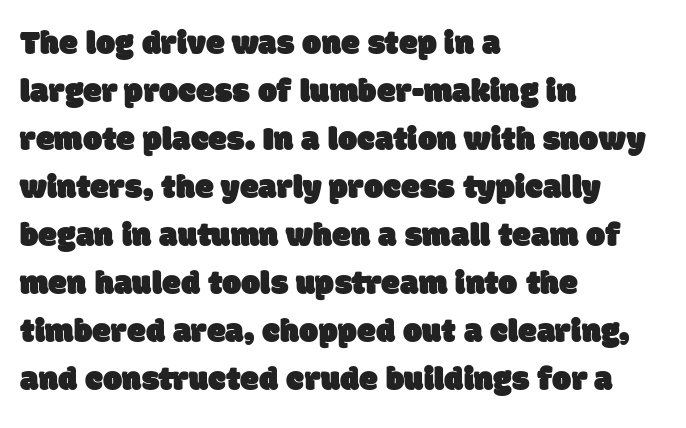
The face used here is rendered with its standard letterfit. The lines in this sample share a left origin and differ only in where they stop. Descender tails drop into unmarked territory. The letters advance in unequal steps, a hallmark of proportional type.
